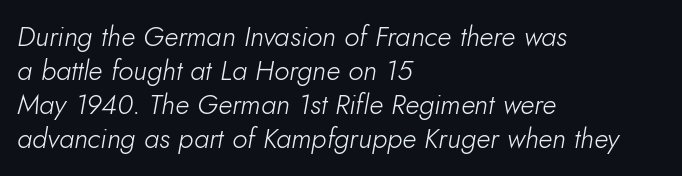
The image shows 28 px light type, italic (leaning right); set left-aligned, line spacing 1.22x, normal letter spacing, not underlined; low stroke contrast and a small x-height.
